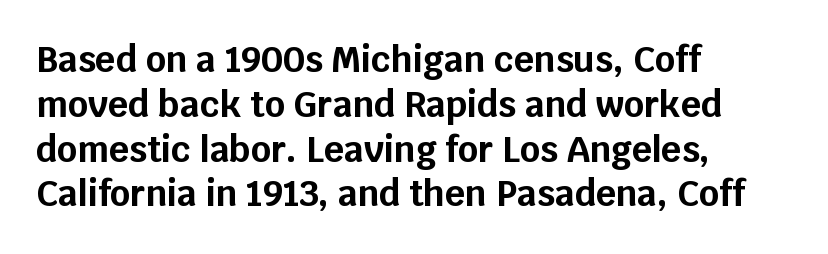
The image shows 35 px bold sans-serif type, upright; set left-aligned, normal line spacing (1.28x), normal letter spacing, not underlined; low stroke contrast and a large x-height.
